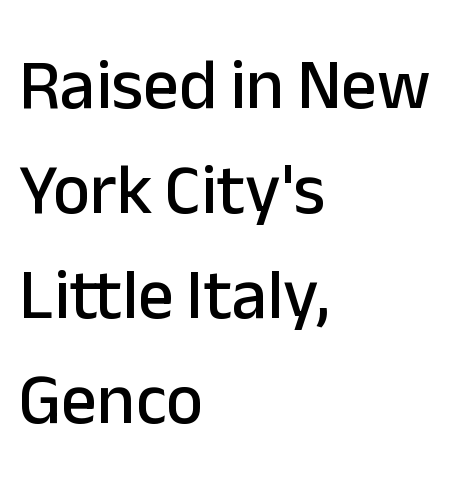
Q: Is the text italic (slanted)? A: No, it is upright.
Q: Is the typeface a serif or a sans-serif typeface? A: Sans-serif.
Q: Is the text underlined? A: No.
Q: How is the paragraph aligned? A: Left-aligned.
Q: Is the spacing between letters normal or unusually wide? A: Normal.
Q: Is the spacing between lines tight, normal or loose? A: Normal.
Q: Width (condensed, normal, or wide)? A: Normal.
Q: Stroke contrast? A: Low.
Q: x-height? A: Medium.
Q: Monospaced? A: No.
